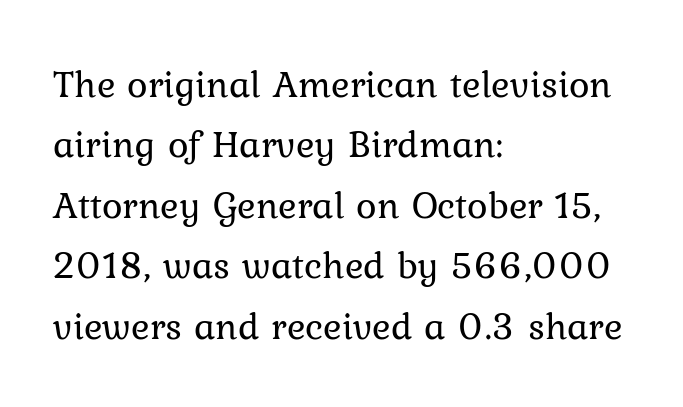
The image shows 39 px regular-weight type, upright; set left-aligned, normal line spacing (1.55x), normal letter spacing, not underlined; low stroke contrast and a medium x-height.
